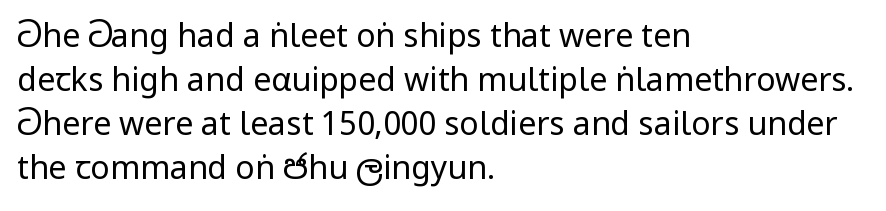
Q: Is the text bold? A: No.
Q: Is the text italic (slanted)? A: No, it is upright.
Q: Is the typeface a serif or a sans-serif typeface? A: Sans-serif.
Q: Is the text underlined? A: No.
Q: How is the paragraph aligned? A: Left-aligned.
Q: Is the spacing between letters normal or unusually wide? A: Normal.
Q: Is the spacing between lines tight, normal or loose? A: Normal.
Q: Width (condensed, normal, or wide)? A: Condensed.
Q: Stroke contrast? A: Low.
